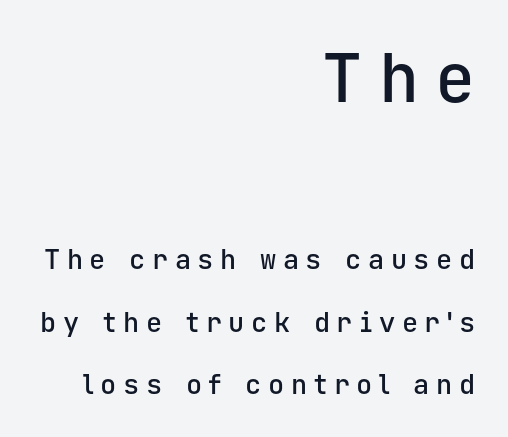
Q: Is the text bold? A: Semi-bold.
Q: Is the text italic (slanted)? A: No, it is upright.
Q: Is the typeface a serif or a sans-serif typeface? A: Sans-serif.
Q: Is the text underlined? A: No.
Q: How is the paragraph aligned? A: Right-aligned.
Q: Is the spacing between letters normal or unusually wide? A: Unusually wide.
Q: Is the spacing between lines tight, normal or loose? A: Loose.
Q: Which block of text is set in a larger size, the first (top) or the second (bottom)? A: The first (top) one.
Q: Width (condensed, normal, or wide)? A: Normal.
Q: Stroke contrast? A: Low.
Q: x-height? A: Medium.
Q: Monospaced? A: Yes.
